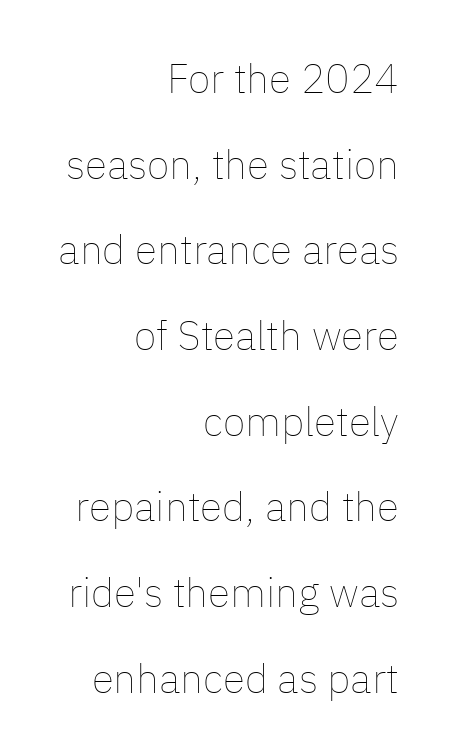
This block would shrink considerably if given ordinary leading; it's expanded now. Each line ends at the same right margin while the left side varies. The space beneath each line is pristine and unruled. This sample has the flowing, uneven cadence of proportional lettering. Students, note that the glyphs here touch the page at normal intervals. A typesetter would mark this as roman, not italic.
